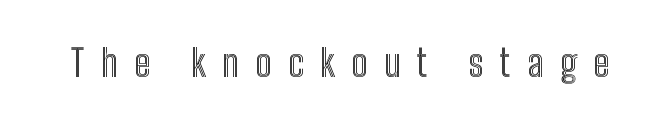
Q: Is the text italic (slanted)? A: No, it is upright.
Q: Is the text underlined? A: No.
Q: Is the spacing between letters normal or unusually wide? A: Unusually wide.
Q: Width (condensed, normal, or wide)? A: Condensed.
Q: x-height? A: Medium.
Q: Monospaced? A: No.
